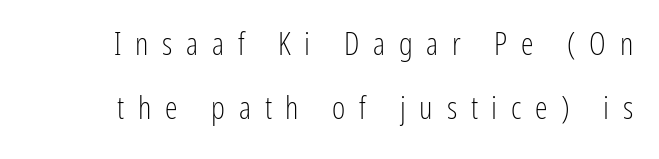
Q: Is the text bold? A: No.
Q: Is the text italic (slanted)? A: No, it is upright.
Q: Is the typeface a serif or a sans-serif typeface? A: Sans-serif.
Q: Is the text underlined? A: No.
Q: Is the spacing between letters normal or unusually wide? A: Unusually wide.
Q: Is the spacing between lines tight, normal or loose? A: Loose.
Q: Width (condensed, normal, or wide)? A: Condensed.
Q: Stroke contrast? A: Low.
Q: x-height? A: Medium.
Q: Monospaced? A: No.
